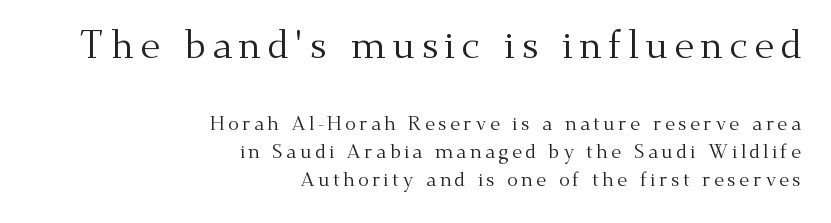
{"serif": "yes", "italic": "no", "bold": "no", "weight": "regular", "width": "normal", "stroke_contrast": "medium", "x_height": "small", "monospaced": "no", "underline": "no", "align": "right", "line_spacing": "normal", "line_spacing_ratio": 1.39, "larger_block": "first", "size_ratio": 1.95, "glyph_px": 39}
